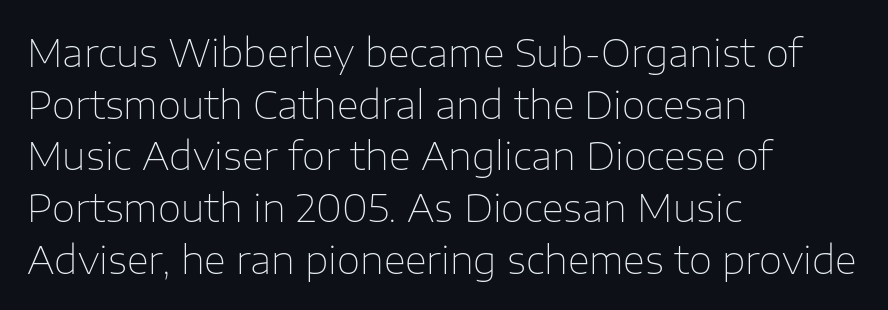
Bold? No — there's no thickening of the strokes. The rendering uses natural spacing where letterforms have individual widths. You can tell it's not italic because the verticals are truly vertical. Any mark beneath the type? The region is blank. What stands out about the letter spacing? Nothing — it is the standard amount.
